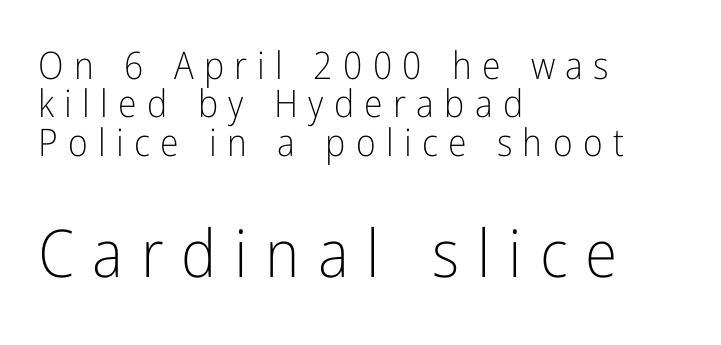
{"serif": "no", "italic": "no", "bold": "no", "weight": "light", "width": "condensed", "stroke_contrast": "low", "x_height": "medium", "monospaced": "no", "underline": "no", "align": "left", "line_spacing": "tight", "line_spacing_ratio": 1.01, "letter_spacing": "wide", "letter_spacing_em": 0.27, "larger_block": "second", "size_ratio": 1.74, "glyph_px": 66}
